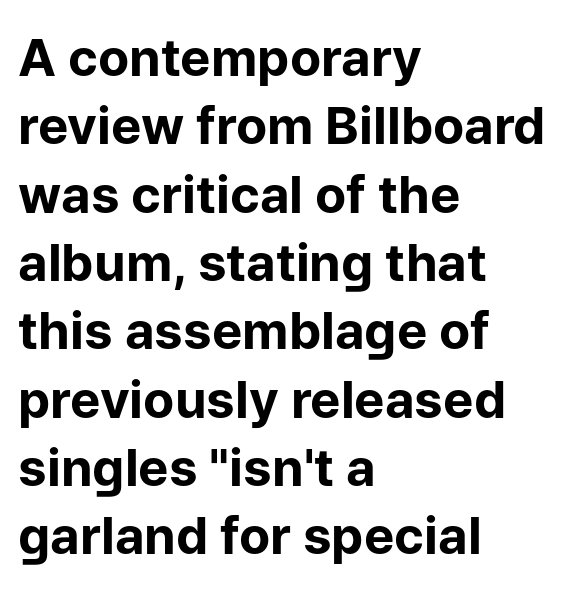
Characters follow at the spacing the type designer built in. Look at the stroke-to-counter ratio: heavy, a bold. A typesetter would call this leading conventional body-copy spacing. The space beneath each line is pristine and unruled.
